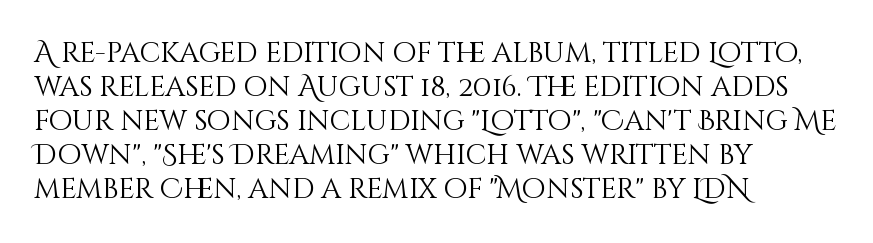
Horizontal alignment here is leftward, the default for most running prose. Each letter keeps its own natural width here, so spacing adapts to shape. Plain, unruled lines of type. Does the lettering tilt? It doesn't — this is upright. The face used here is rendered with its standard letterfit.
